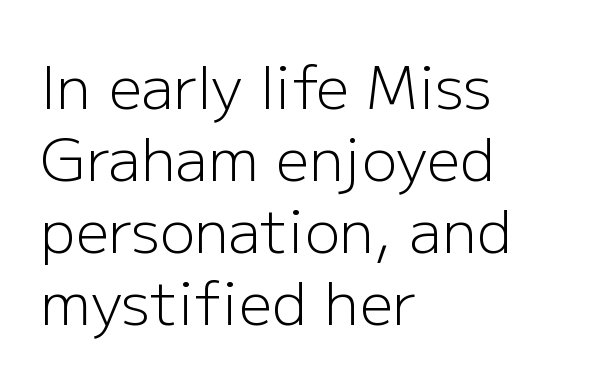
{"serif": "no", "italic": "no", "bold": "no", "weight": "light", "width": "normal", "stroke_contrast": "low", "x_height": "medium", "monospaced": "no", "underline": "no", "align": "left", "line_spacing_ratio": 1.22, "letter_spacing": "normal", "letter_spacing_em": 0.0, "glyph_px": 59}
